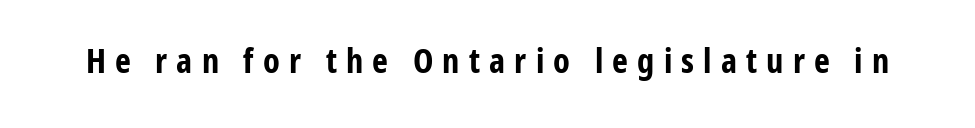
The image shows 34 px bold, condensed sans-serif type, upright; set unusually wide letter spacing (+0.27 em), not underlined; low stroke contrast and a medium x-height.
